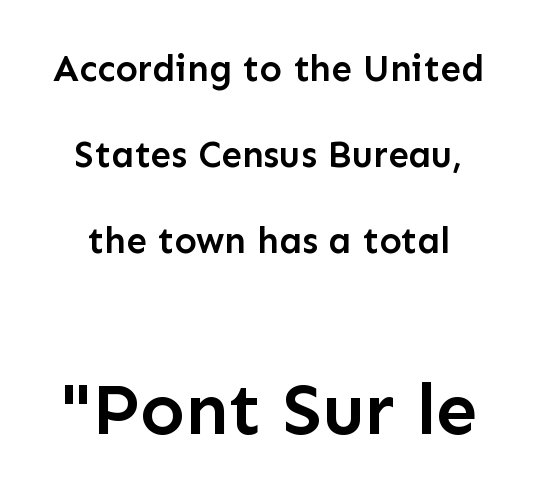
{"serif": "no", "italic": "no", "bold": "semi", "weight": "semibold", "width": "normal", "stroke_contrast": "low", "x_height": "medium", "monospaced": "no", "underline": "no", "line_spacing": "loose", "line_spacing_ratio": 2.33, "letter_spacing": "normal", "letter_spacing_em": 0.0, "larger_block": "second", "size_ratio": 2.0, "glyph_px": 74}
